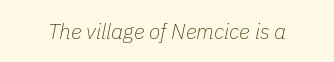
Compared with typical body copy, the letter spacing here is the same. Anything drawn beneath the words? Only blank space. Is this a heavy cut? Hardly; it is regular or lighter. A typesetter would mark this as italic.
